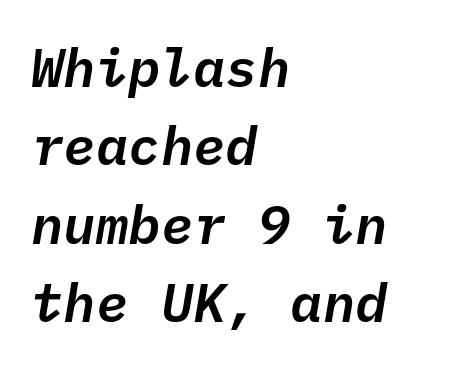
The image shows 54 px text type, italic (leaning right), monospaced; set left-aligned, normal line spacing (1.45x), normal letter spacing, not underlined; low stroke contrast and a medium x-height.
